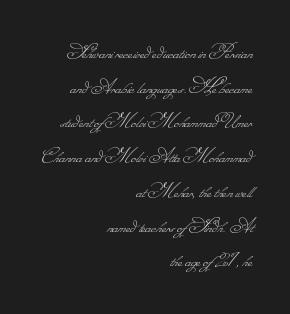
The image shows 23 px text type; set right-aligned, normal line spacing (1.51x), normal letter spacing, not underlined.
